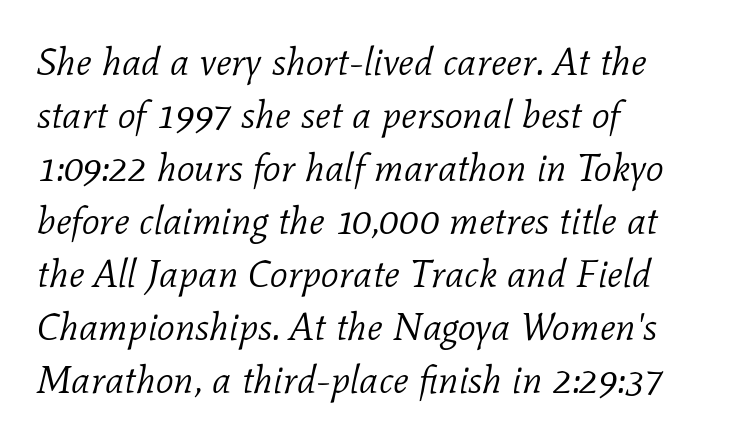
{"serif": "yes", "italic": "yes", "lean": "right", "slant_degrees": 11, "bold": "no", "weight": "light", "width": "normal", "stroke_contrast": "low", "x_height": "medium", "monospaced": "no", "underline": "no", "align": "left", "line_spacing": "normal", "line_spacing_ratio": 1.36, "letter_spacing": "normal", "letter_spacing_em": 0.0, "glyph_px": 39}
